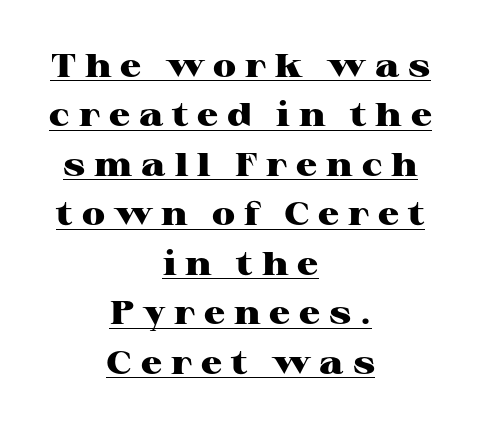
{"serif": "yes", "italic": "no", "bold": "yes", "weight": "heavy", "width": "wide", "stroke_contrast": "high", "x_height": "medium", "monospaced": "no", "underline": "yes", "align": "center", "line_spacing": "normal", "line_spacing_ratio": 1.5, "letter_spacing": "wide", "letter_spacing_em": 0.27, "glyph_px": 33}
